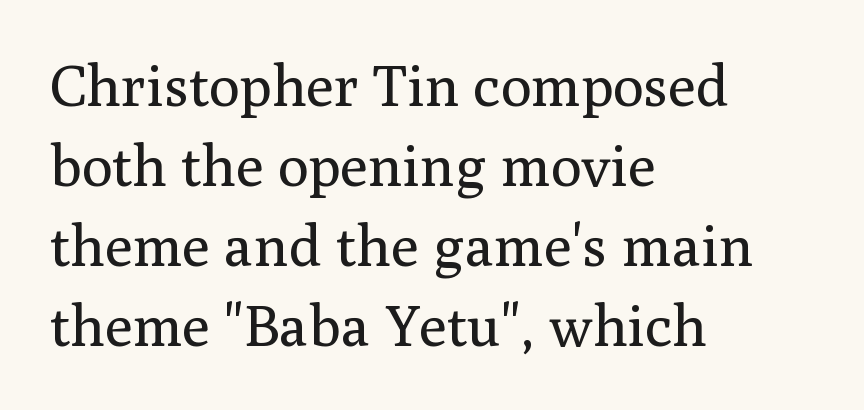
The image shows 58 px regular-weight serif type, upright; set left-aligned, normal line spacing (1.38x), normal letter spacing, not underlined; medium stroke contrast and a medium x-height.
